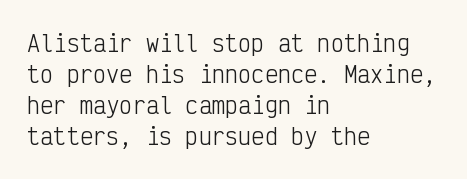
{"italic": "no", "bold": "no", "underline": "no", "align": "left", "line_spacing": "normal", "line_spacing_ratio": 1.41, "letter_spacing": "normal", "letter_spacing_em": 0.0, "glyph_px": 22}
